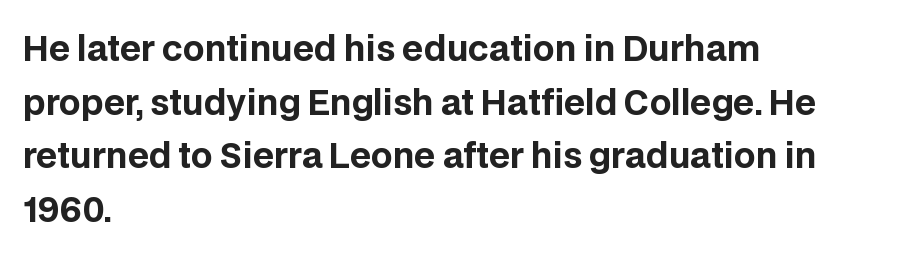
{"serif": "no", "italic": "no", "bold": "yes", "weight": "bold", "width": "normal", "stroke_contrast": "low", "x_height": "large", "monospaced": "no", "underline": "no", "align": "left", "line_spacing": "normal", "line_spacing_ratio": 1.58, "letter_spacing": "normal", "letter_spacing_em": 0.0, "glyph_px": 34}
